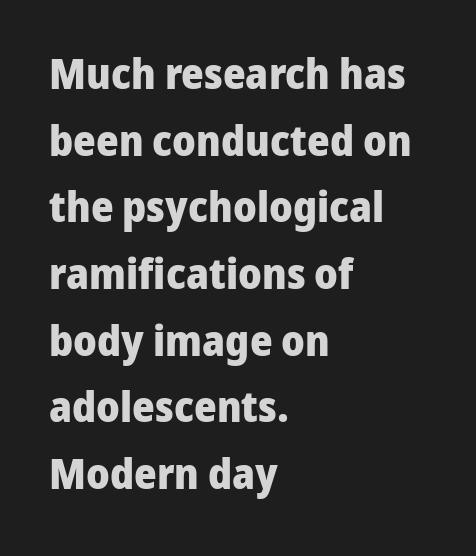
Does extra space separate the letters? No, they use regular spacing. The line-height multiplier appears to be the usual default. Looks like regular typesetting: each glyph gets only the width it needs. The font's upright variant was chosen for this text. Grotesque or geometric, the face here clearly has no serifs.
